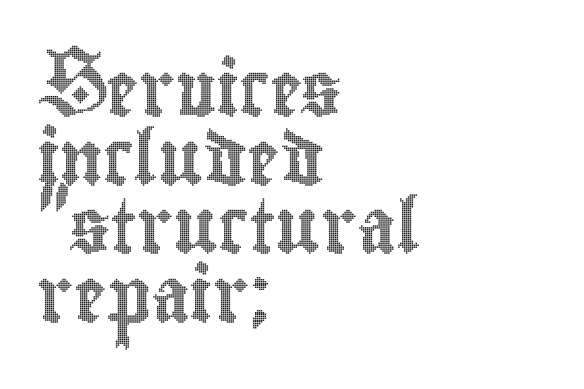
Q: Is the text italic (slanted)? A: No, it is upright.
Q: Is the text underlined? A: No.
Q: How is the paragraph aligned? A: Left-aligned.
Q: Is the spacing between letters normal or unusually wide? A: Normal.
Q: Is the spacing between lines tight, normal or loose? A: Normal.
Q: Width (condensed, normal, or wide)? A: Condensed.
Q: x-height? A: Small.
Q: Monospaced? A: No.
